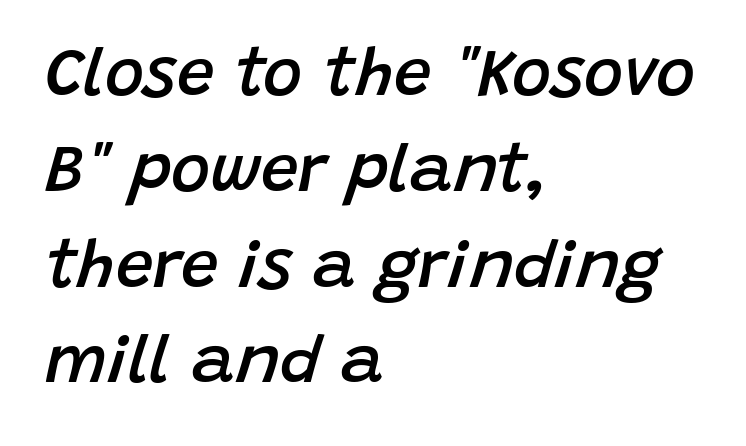
The image shows 67 px semibold type, italic (leaning right); set left-aligned, normal line spacing (1.43x), normal letter spacing, not underlined; low stroke contrast and a large x-height.
